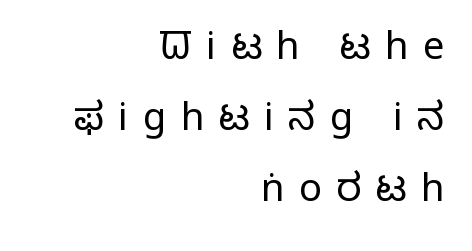
Nope, not italic — everything's standing straight. Characters follow at a spacing far wider than the type designer built in. The space directly below the letters is spotless. Caption: face not bold, strokes unweighted. Letterform terminals end flat and unadorned throughout the passage.
